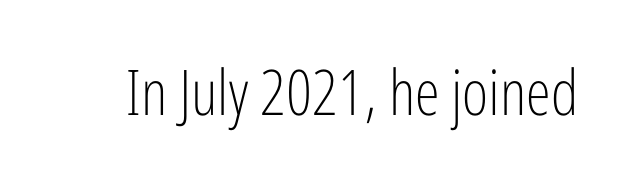
Proportional: the letters do not fall into vertical columns. I'd call this a sans setting — the letters go barefoot. Bold? No — there's no thickening of the strokes. Short note: letters normally spaced. This sample uses an upright cut, with every glyph sitting square on the baseline.
